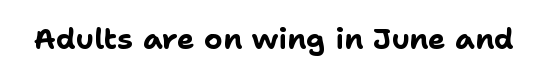
{"serif": "no", "italic": "no", "bold": "yes", "weight": "bold", "width": "normal", "stroke_contrast": "low", "x_height": "medium", "monospaced": "no", "underline": "no", "letter_spacing": "normal", "letter_spacing_em": 0.0, "glyph_px": 29}
